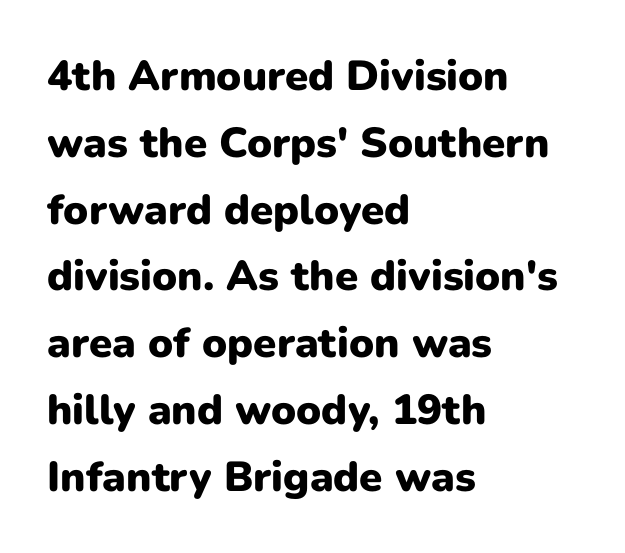
Q: Is the text bold? A: Yes.
Q: Is the text italic (slanted)? A: No, it is upright.
Q: Is the typeface a serif or a sans-serif typeface? A: Sans-serif.
Q: Is the text underlined? A: No.
Q: How is the paragraph aligned? A: Left-aligned.
Q: Is the spacing between letters normal or unusually wide? A: Normal.
Q: Is the spacing between lines tight, normal or loose? A: Normal.
Q: Width (condensed, normal, or wide)? A: Normal.
Q: Stroke contrast? A: Low.
Q: x-height? A: Medium.
Q: Monospaced? A: No.
